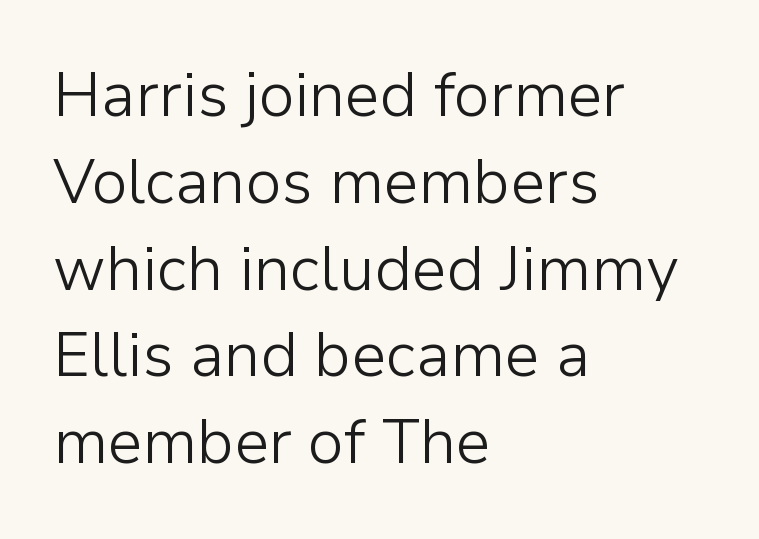
Q: Is the text bold? A: No.
Q: Is the text italic (slanted)? A: No, it is upright.
Q: Is the typeface a serif or a sans-serif typeface? A: Sans-serif.
Q: Is the text underlined? A: No.
Q: How is the paragraph aligned? A: Left-aligned.
Q: Is the spacing between letters normal or unusually wide? A: Normal.
Q: Is the spacing between lines tight, normal or loose? A: Normal.
Q: Width (condensed, normal, or wide)? A: Normal.
Q: Stroke contrast? A: Low.
Q: x-height? A: Medium.
Q: Monospaced? A: No.
